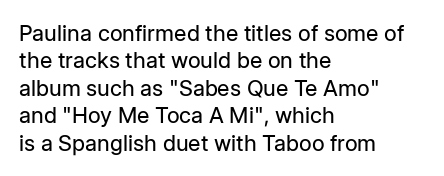
Q: Is the text bold? A: No.
Q: Is the text italic (slanted)? A: No, it is upright.
Q: Is the text underlined? A: No.
Q: How is the paragraph aligned? A: Left-aligned.
Q: Is the spacing between letters normal or unusually wide? A: Normal.
Q: Is the spacing between lines tight, normal or loose? A: Normal.
